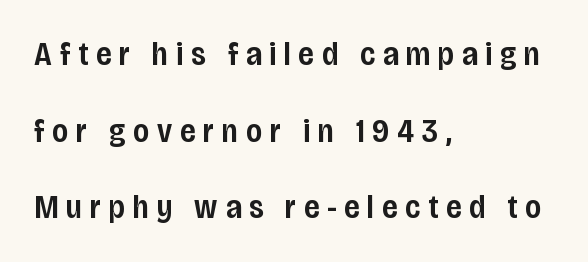
The image shows 33 px semibold, condensed sans-serif type, upright; set left-aligned, loose line spacing (2.32x), unusually wide letter spacing (+0.24 em), not underlined; low stroke contrast and a large x-height.
